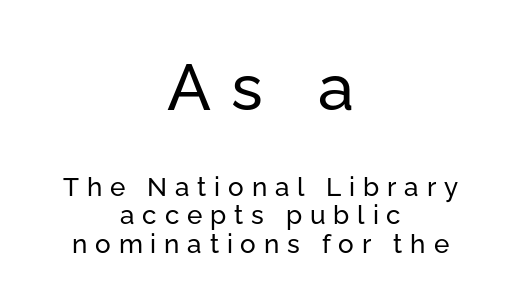
Q: Is the text italic (slanted)? A: No, it is upright.
Q: Is the typeface a serif or a sans-serif typeface? A: Sans-serif.
Q: Is the text underlined? A: No.
Q: How is the paragraph aligned? A: Centered.
Q: Is the spacing between letters normal or unusually wide? A: Unusually wide.
Q: Is the spacing between lines tight, normal or loose? A: Tight.
Q: Which block of text is set in a larger size, the first (top) or the second (bottom)? A: The first (top) one.
Q: Width (condensed, normal, or wide)? A: Normal.
Q: Stroke contrast? A: Low.
Q: x-height? A: Medium.
Q: Monospaced? A: No.
